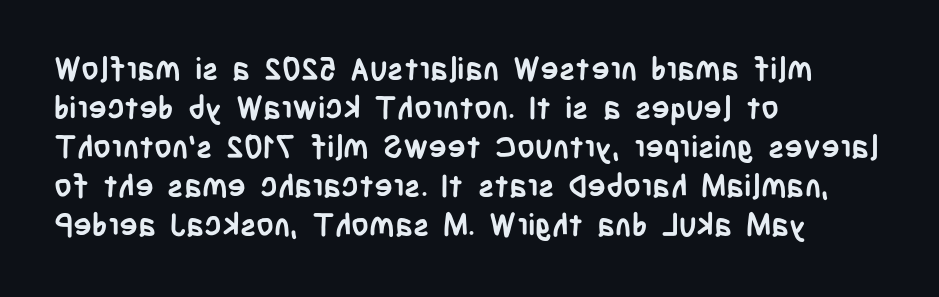
{"serif": "no", "italic": "no", "bold": "yes", "weight": "semibold", "width": "condensed", "stroke_contrast": "low", "x_height": "large", "monospaced": "no", "underline": "no", "align": "left", "line_spacing": "normal", "line_spacing_ratio": 1.26, "letter_spacing": "normal", "letter_spacing_em": 0.0, "glyph_px": 31}
